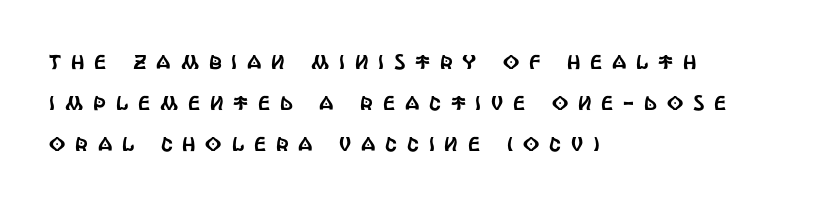
Q: Is the text italic (slanted)? A: No, it is upright.
Q: Is the text underlined? A: No.
Q: How is the paragraph aligned? A: Left-aligned.
Q: Is the spacing between letters normal or unusually wide? A: Unusually wide.
Q: Is the spacing between lines tight, normal or loose? A: Loose.
